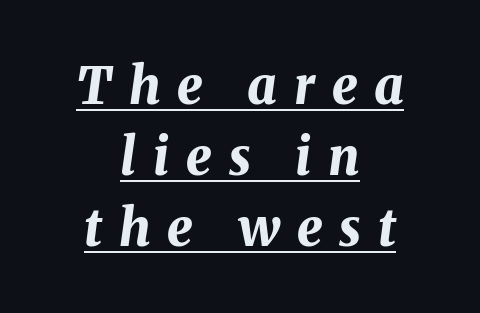
Each letter keeps its own natural width here, so spacing adapts to shape. Horizontally, the lines are justified to the midpoint only. The typography opts for an oblique posture over an upright one. The face used here has the dense, thick strokes of a bold. Evenly set lines give the paragraph a standard silhouette. Has an underline been added? It has.
